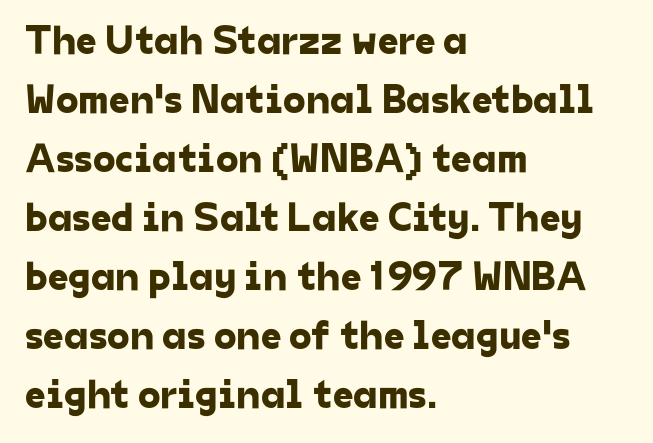
The image shows 41 px sans-serif type; set left-aligned, normal line spacing (1.44x), normal letter spacing, not underlined; low stroke contrast and a medium x-height.
